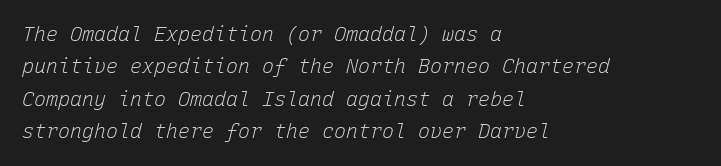
Q: Is the text bold? A: No.
Q: Is the text italic (slanted)? A: Yes, it leans right by about 15 degrees.
Q: Is the text underlined? A: No.
Q: How is the paragraph aligned? A: Left-aligned.
Q: Is the spacing between letters normal or unusually wide? A: Normal.
Q: Is the spacing between lines tight, normal or loose? A: Normal.
